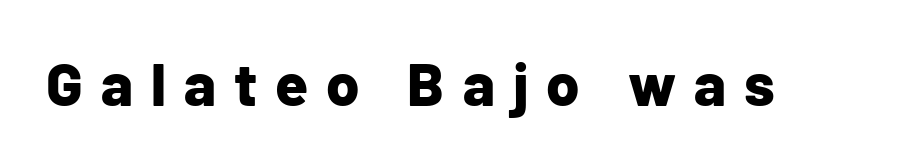
The image shows 60 px bold sans-serif type, upright; set unusually wide letter spacing (+0.3 em), not underlined; low stroke contrast and a medium x-height.
